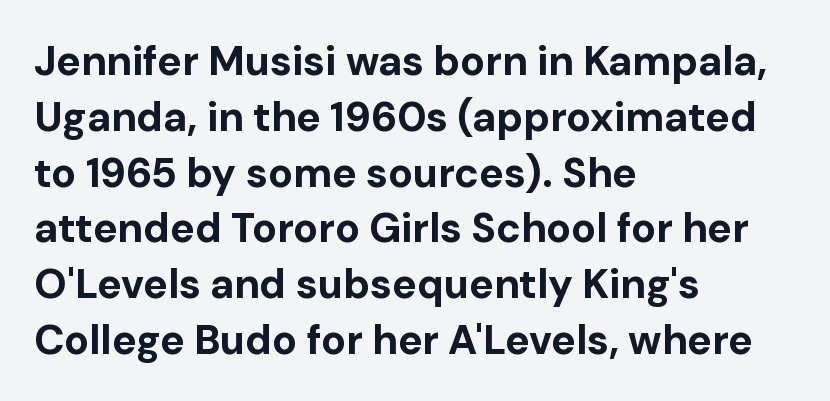
Q: Is the text bold? A: Yes.
Q: Is the text italic (slanted)? A: No, it is upright.
Q: Is the typeface a serif or a sans-serif typeface? A: Sans-serif.
Q: Is the text underlined? A: No.
Q: How is the paragraph aligned? A: Left-aligned.
Q: Is the spacing between letters normal or unusually wide? A: Normal.
Q: Is the spacing between lines tight, normal or loose? A: Normal.
Q: Width (condensed, normal, or wide)? A: Normal.
Q: Stroke contrast? A: Low.
Q: x-height? A: Medium.
Q: Monospaced? A: No.
